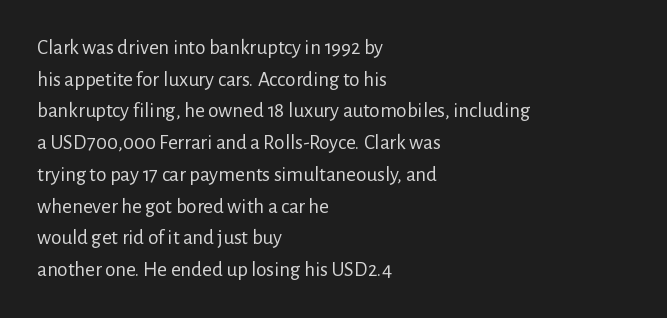
{"italic": "no", "bold": "no", "underline": "no", "align": "left", "line_spacing": "normal", "line_spacing_ratio": 1.51, "letter_spacing": "normal", "letter_spacing_em": 0.0, "glyph_px": 21}
